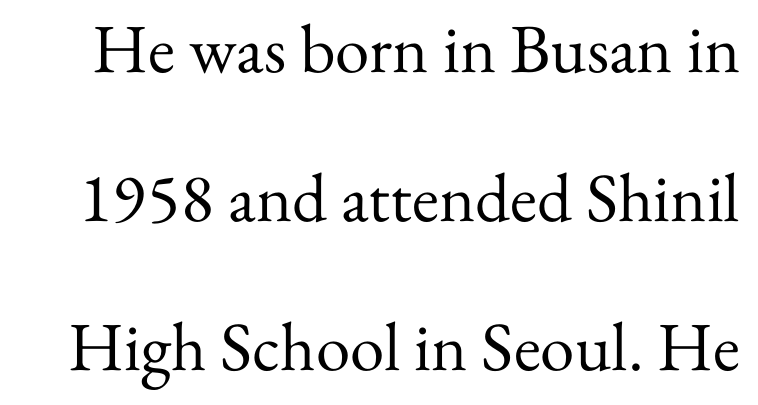
The image shows 69 px regular-weight serif type, upright; set loose line spacing (2.16x), normal letter spacing, not underlined; medium stroke contrast and a small x-height.
